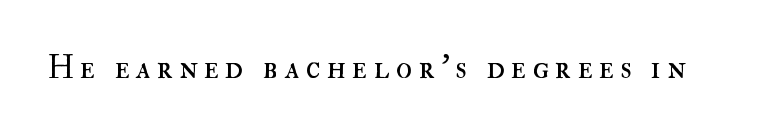
Unmarked baselines from the first word to the last. This is the regular roman posture of the typeface. The letters advance in unequal steps, a hallmark of proportional type. Think standard paragraph weight, or any step lighter than that.
